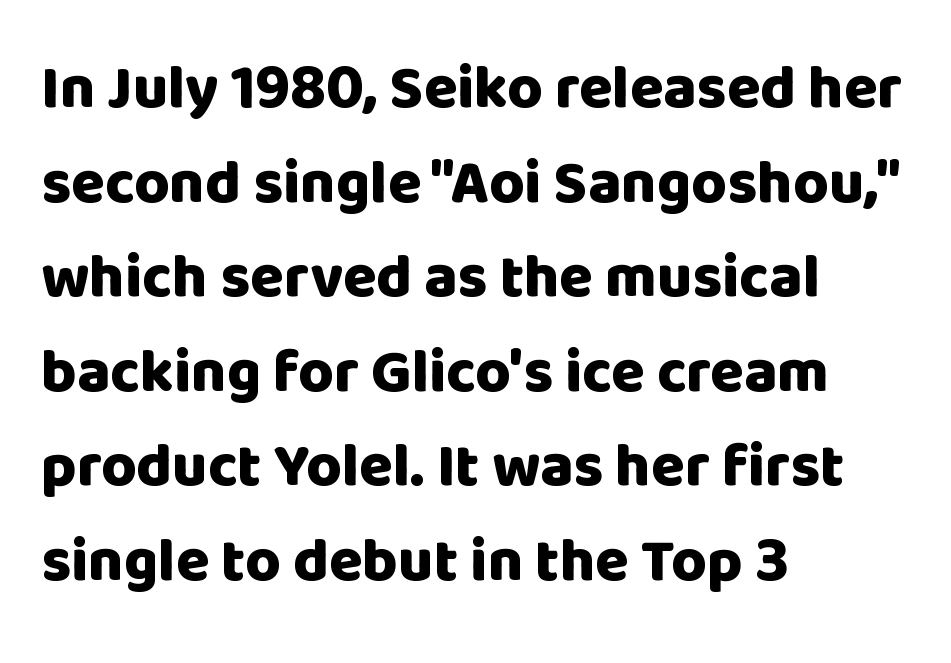
Here the designer chose a conventional face with non-uniform glyph widths. Where is the straight margin? On the left. The zone under the glyphs is completely vacant. This is sans-serif lettering, the kind often seen on screens and signage. Heavy-handed strokes throughout: this text is bold. The vertical gap from one line to the next is medium.
